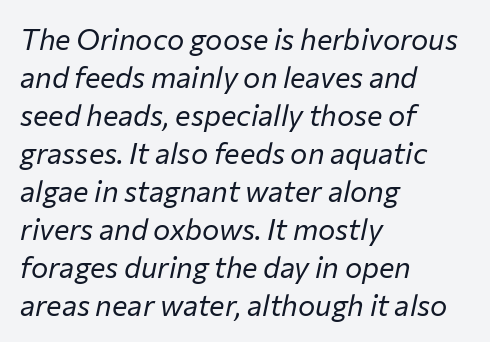
The image shows 29 px regular-weight type, italic (leaning right); set left-aligned, normal line spacing (1.31x), normal letter spacing, not underlined; low stroke contrast and a medium x-height.
